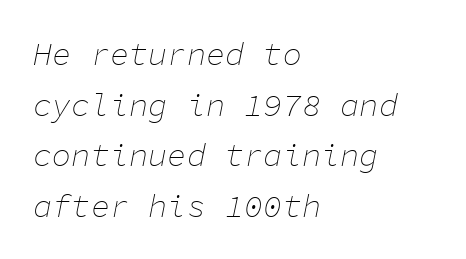
The space beneath each line is pristine and unruled. Notice how the stems are inclined rather than vertical — that's the hallmark of italics. Does the leading feel generous? No, just average. A student would call this left alignment; a typographer would say flush left, rag right. These lines keep a tight, regular rhythm from letter to letter. Fixed-width glyphs throughout — classic coding-font behaviour.
